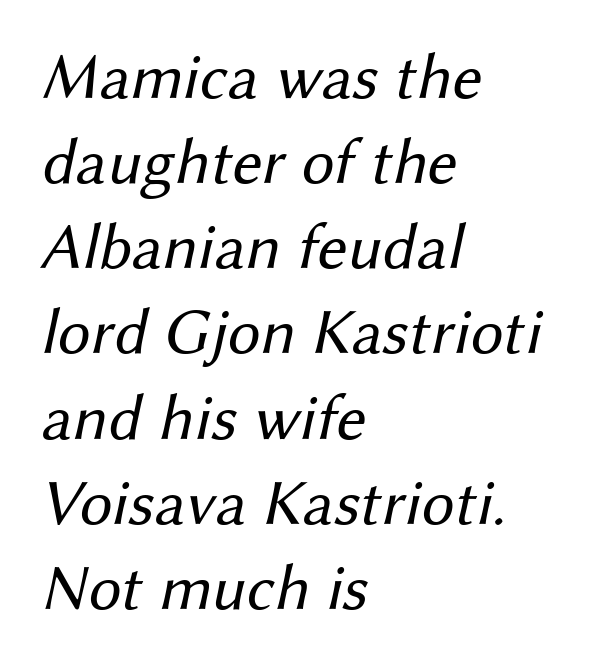
A sans-serif font was chosen for this passage. Alignment: flush left. Lines of text with bare space underneath. Tracking here is standard; glyphs follow each other at the usual distance.
